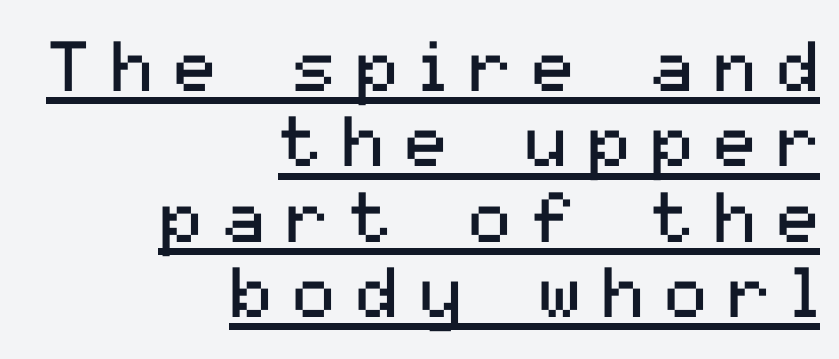
The image shows 71 px regular-weight sans-serif type, upright; set right-aligned, tight line spacing (1.06x), unusually wide letter spacing (+0.29 em), underlined; medium stroke contrast and a medium x-height.
